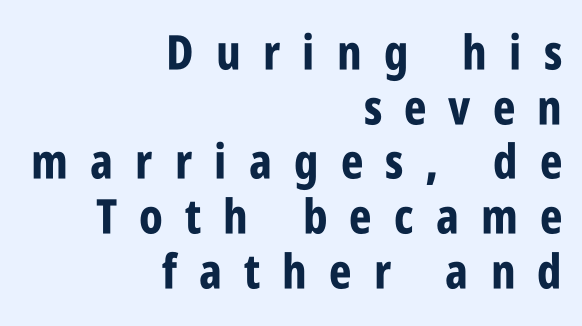
The image shows 48 px bold, condensed sans-serif type, upright; set right-aligned, tight line spacing (1.14x), unusually wide letter spacing (+0.46 em), not underlined; low stroke contrast and a large x-height.
